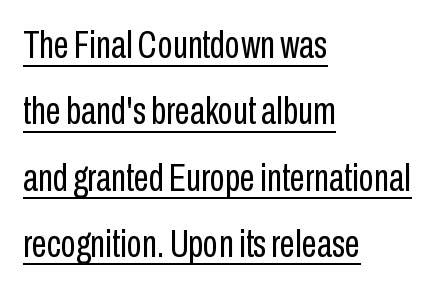
Q: Is the text bold? A: No.
Q: Is the text italic (slanted)? A: No, it is upright.
Q: Is the typeface a serif or a sans-serif typeface? A: Sans-serif.
Q: Is the text underlined? A: Yes.
Q: How is the paragraph aligned? A: Left-aligned.
Q: Is the spacing between letters normal or unusually wide? A: Normal.
Q: Is the spacing between lines tight, normal or loose? A: Normal.
Q: Width (condensed, normal, or wide)? A: Condensed.
Q: Stroke contrast? A: Low.
Q: x-height? A: Medium.
Q: Monospaced? A: No.
